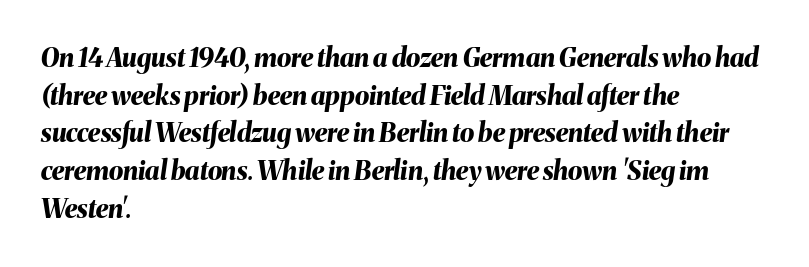
Q: Is the text bold? A: Yes.
Q: Is the text italic (slanted)? A: Yes, it leans right by about 8 degrees.
Q: Is the text underlined? A: No.
Q: How is the paragraph aligned? A: Left-aligned.
Q: Is the spacing between letters normal or unusually wide? A: Normal.
Q: Is the spacing between lines tight, normal or loose? A: Normal.
